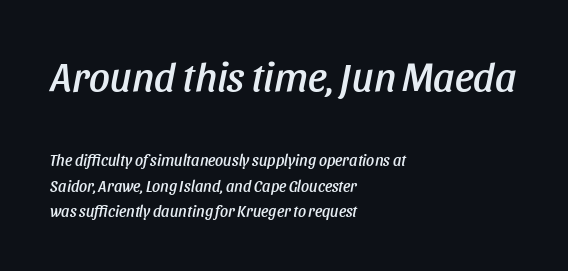
{"italic": "yes", "lean": "right", "slant_degrees": 11, "width": "condensed", "stroke_contrast": "low", "x_height": "large", "monospaced": "no", "underline": "no", "align": "left", "line_spacing": "normal", "line_spacing_ratio": 1.61, "letter_spacing": "normal", "letter_spacing_em": 0.0, "larger_block": "first", "size_ratio": 2.56, "glyph_px": 41}
